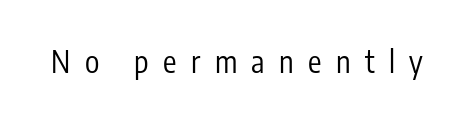
{"serif": "no", "italic": "no", "bold": "no", "weight": "regular", "width": "condensed", "stroke_contrast": "low", "x_height": "medium", "monospaced": "no", "underline": "no", "letter_spacing": "wide", "letter_spacing_em": 0.48, "glyph_px": 30}
